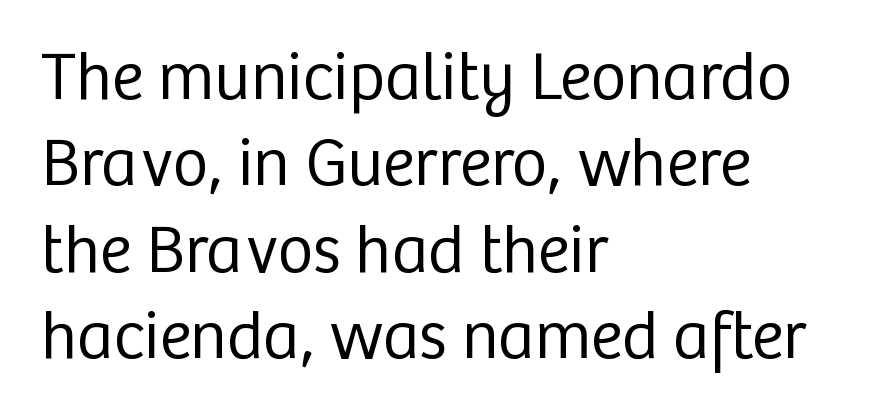
{"serif": "no", "italic": "no", "bold": "no", "weight": "regular", "width": "normal", "stroke_contrast": "low", "x_height": "medium", "monospaced": "no", "underline": "no", "align": "left", "line_spacing": "normal", "line_spacing_ratio": 1.27, "letter_spacing": "normal", "letter_spacing_em": 0.0, "glyph_px": 68}
